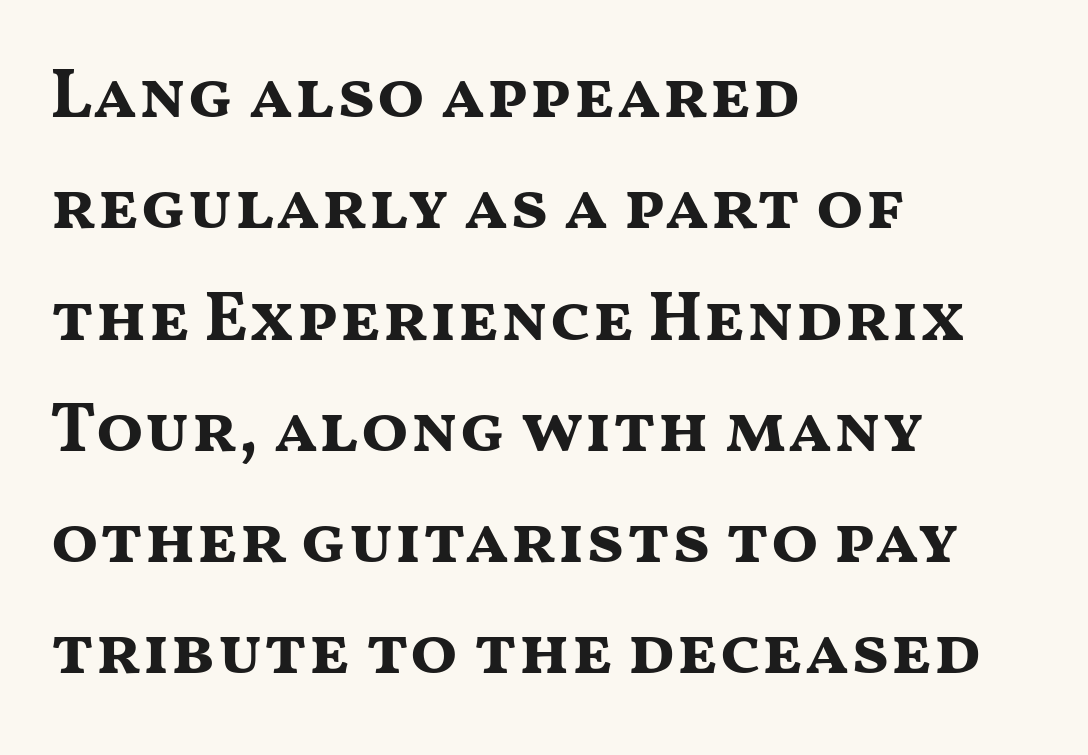
{"serif": "no", "italic": "no", "bold": "yes", "weight": "bold", "width": "wide", "stroke_contrast": "medium", "x_height": "medium", "monospaced": "no", "underline": "no", "align": "left", "line_spacing": "normal", "line_spacing_ratio": 1.59, "letter_spacing": "normal", "letter_spacing_em": 0.0, "glyph_px": 70}
